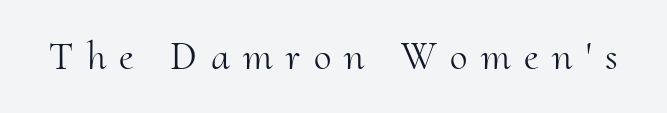
{"serif": "yes", "italic": "no", "bold": "no", "weight": "light", "width": "normal", "stroke_contrast": "medium", "x_height": "small", "monospaced": "no", "underline": "no", "letter_spacing": "wide", "letter_spacing_em": 0.34, "glyph_px": 40}
